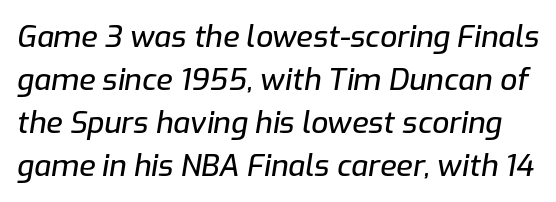
The image shows 30 px text type, italic (leaning right); set normal line spacing (1.43x), normal letter spacing, not underlined; low stroke contrast and a medium x-height.
